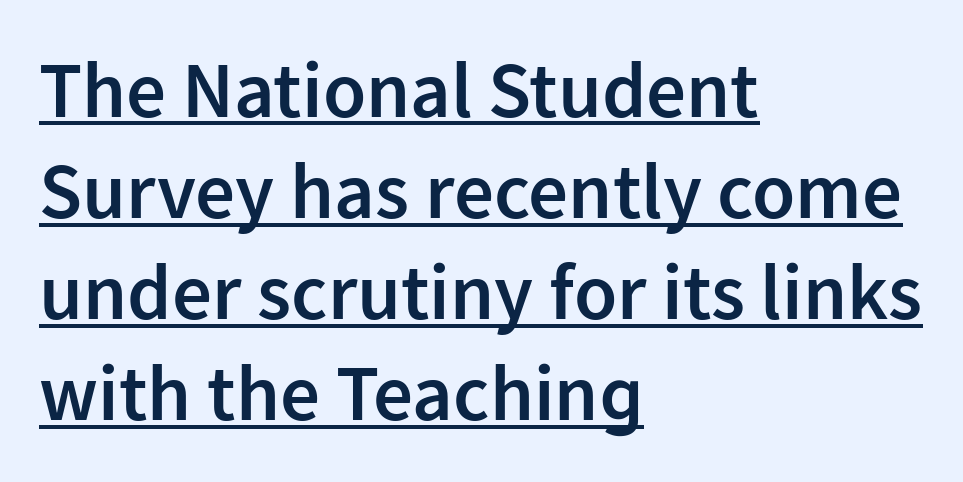
Typographic density is moderately raised because the face is semibold. Italic? Not at all — the glyphs are vertical. These lines stack with their left ends in a neat column. Summary of vertical rhythm: regular, with standard interline spacing.
